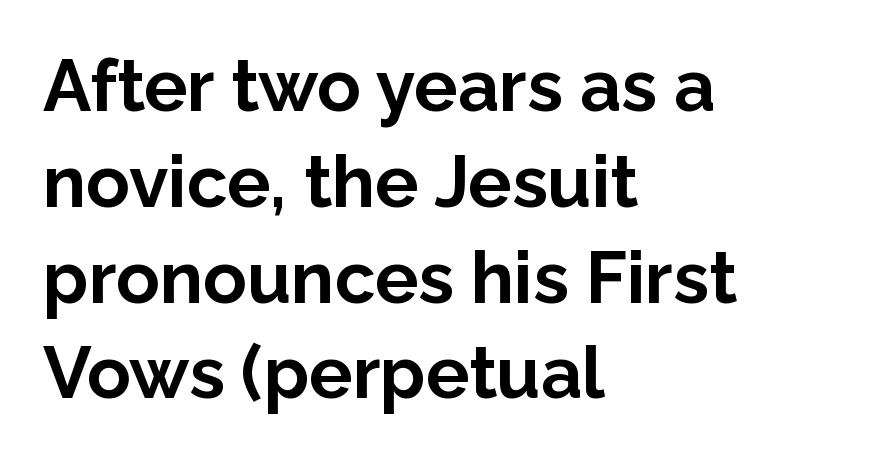
{"serif": "no", "italic": "no", "bold": "yes", "weight": "bold", "width": "normal", "stroke_contrast": "low", "x_height": "medium", "monospaced": "no", "underline": "no", "align": "left", "line_spacing": "normal", "line_spacing_ratio": 1.33, "letter_spacing": "normal", "letter_spacing_em": 0.0, "glyph_px": 72}
